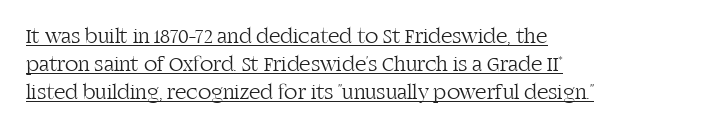
Q: Is the text bold? A: No.
Q: Is the text italic (slanted)? A: No, it is upright.
Q: Is the text underlined? A: Yes.
Q: How is the paragraph aligned? A: Left-aligned.
Q: Is the spacing between letters normal or unusually wide? A: Normal.
Q: Is the spacing between lines tight, normal or loose? A: Normal.
